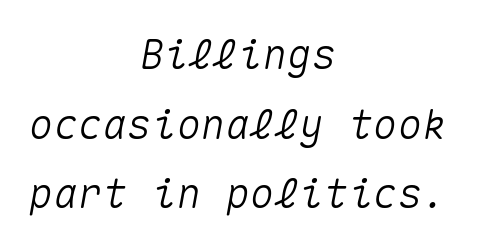
Q: Is the text italic (slanted)? A: Yes, it leans right by about 10 degrees.
Q: Is the text underlined? A: No.
Q: How is the paragraph aligned? A: Centered.
Q: Is the spacing between letters normal or unusually wide? A: Normal.
Q: Is the spacing between lines tight, normal or loose? A: Normal.
Q: Width (condensed, normal, or wide)? A: Normal.
Q: Stroke contrast? A: Medium.
Q: x-height? A: Medium.
Q: Monospaced? A: Yes.
